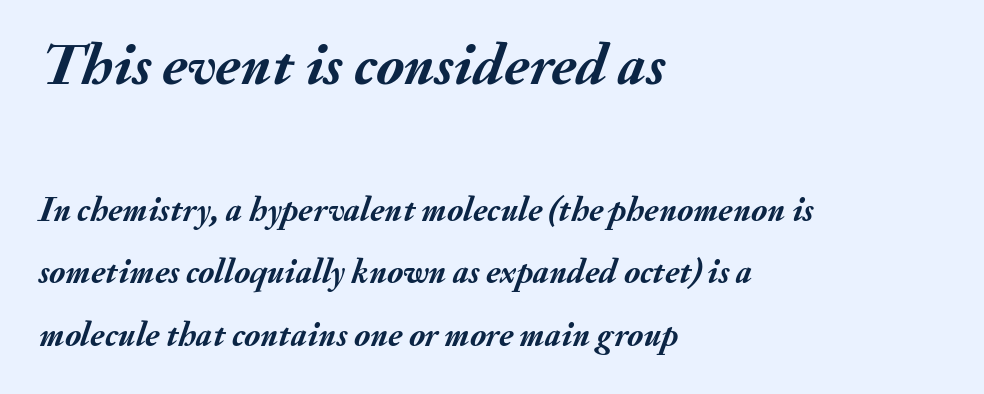
{"italic": "yes", "lean": "right", "slant_degrees": 20, "bold": "yes", "weight": "semibold", "width": "normal", "stroke_contrast": "medium", "x_height": "small", "monospaced": "no", "underline": "no", "align": "left", "line_spacing_ratio": 1.84, "letter_spacing": "normal", "letter_spacing_em": 0.0, "larger_block": "first", "size_ratio": 1.74, "glyph_px": 59}
